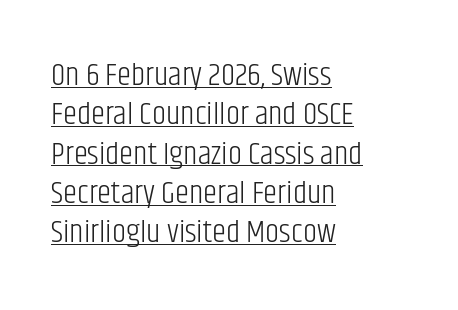
This is the regular roman posture of the typeface. A student would call this left alignment; a typographer would say flush left, rag right. Looks like regular typesetting: each glyph gets only the width it needs. Like a heading marked for emphasis, these lines bear an underscore. Does the type have serifs? No, each stem ends abruptly.
